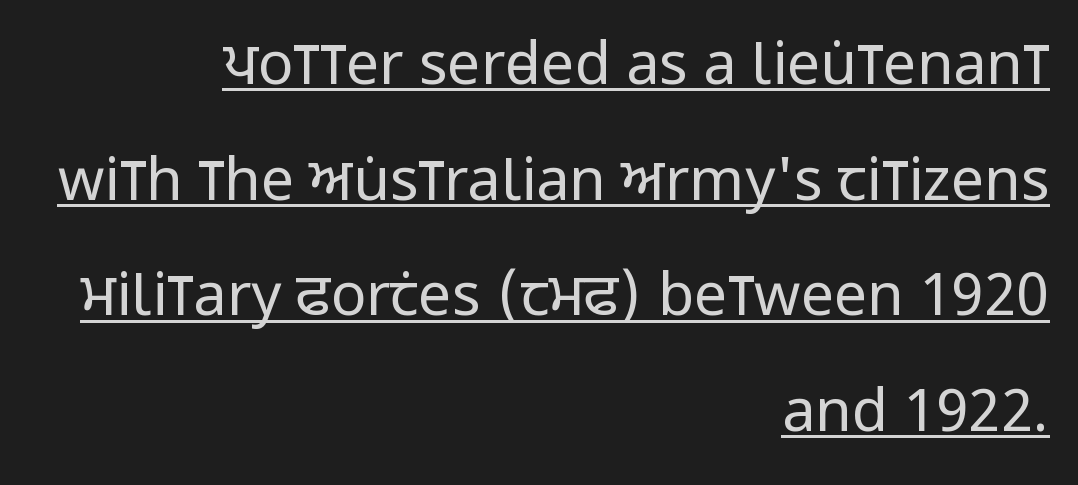
The image shows 59 px regular-weight, condensed sans-serif type, upright; set right-aligned, loose line spacing (1.96x), normal letter spacing, underlined; low stroke contrast and a large x-height.
